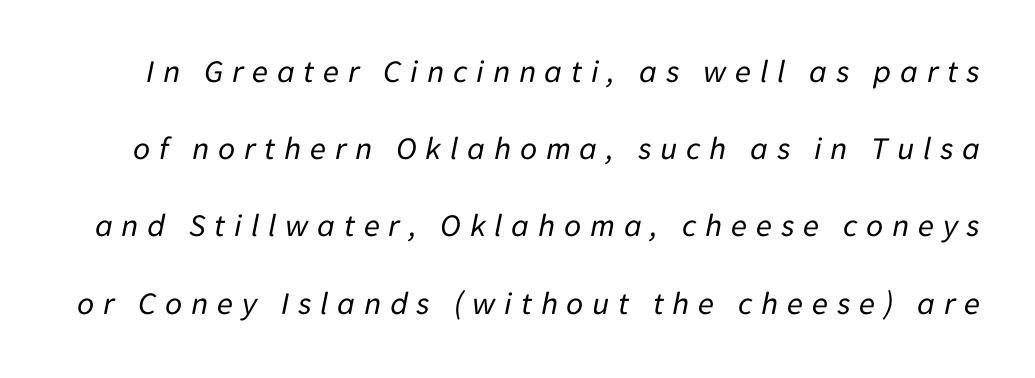
Q: Is the text bold? A: No.
Q: Is the text italic (slanted)? A: Yes, it leans right by about 11 degrees.
Q: Is the text underlined? A: No.
Q: Is the spacing between letters normal or unusually wide? A: Unusually wide.
Q: Is the spacing between lines tight, normal or loose? A: Loose.
Q: Width (condensed, normal, or wide)? A: Normal.
Q: Stroke contrast? A: Low.
Q: x-height? A: Medium.
Q: Monospaced? A: No.
